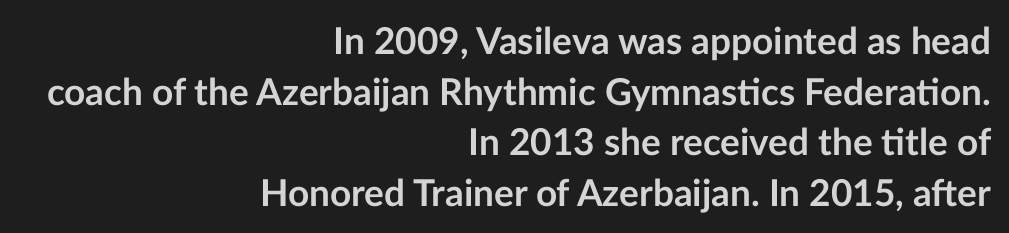
{"serif": "no", "italic": "no", "bold": "yes", "weight": "semibold", "width": "normal", "stroke_contrast": "low", "x_height": "medium", "monospaced": "no", "underline": "no", "align": "right", "line_spacing": "normal", "line_spacing_ratio": 1.37, "letter_spacing": "normal", "letter_spacing_em": 0.0, "glyph_px": 37}
